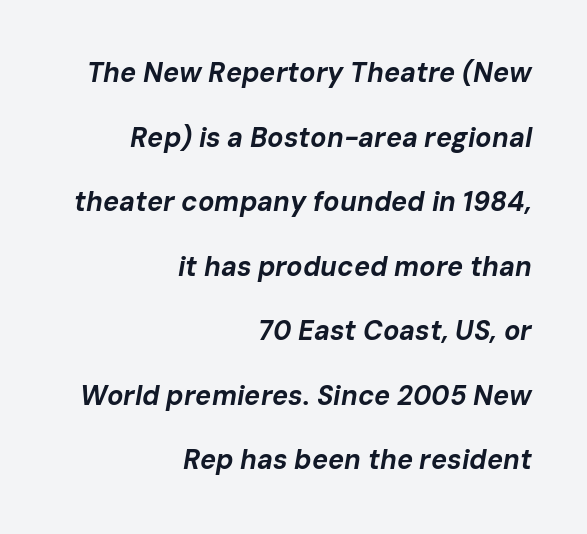
Strong, thick strokes mark this as bold type. Does the lettering tilt? It does — this is italic. One glance says open: line gaps are wider than usual. Check under the words: just untouched page. Compared with typical body copy, the letter spacing here is the same.
